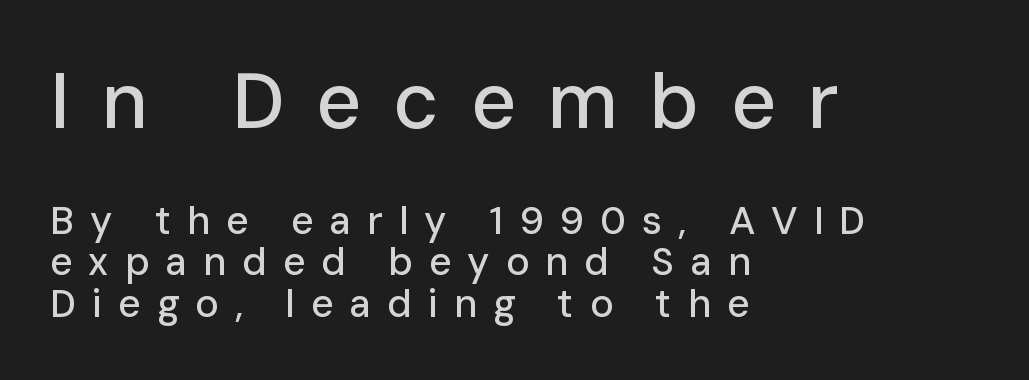
Between these two stacked blocks, the higher one wins on size. This sample has the flowing, uneven cadence of proportional lettering. The horizontal fit of the characters is loose and conspicuously gappy. The space beneath each line is pristine and unruled. The type sits square on the baseline with zero lean.
